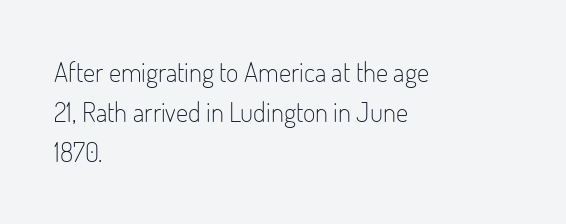
{"italic": "no", "bold": "no", "underline": "no", "align": "left", "line_spacing": "normal", "line_spacing_ratio": 1.49, "letter_spacing": "normal", "letter_spacing_em": 0.0, "glyph_px": 27}
